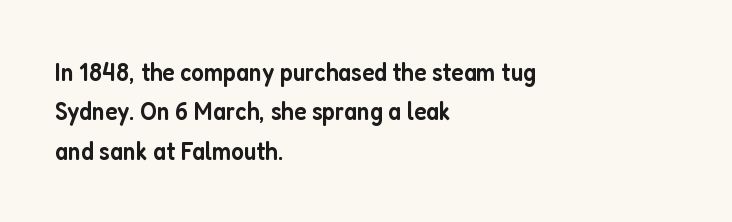
The image shows 26 px text type, upright; set left-aligned, normal line spacing (1.51x), normal letter spacing, not underlined.
